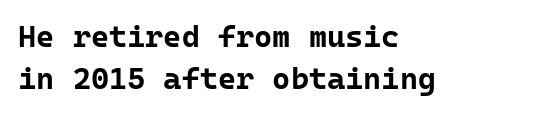
The image shows 31 px bold sans-serif type, upright, monospaced; set left-aligned, normal line spacing (1.35x), normal letter spacing, not underlined; low stroke contrast and a medium x-height.
